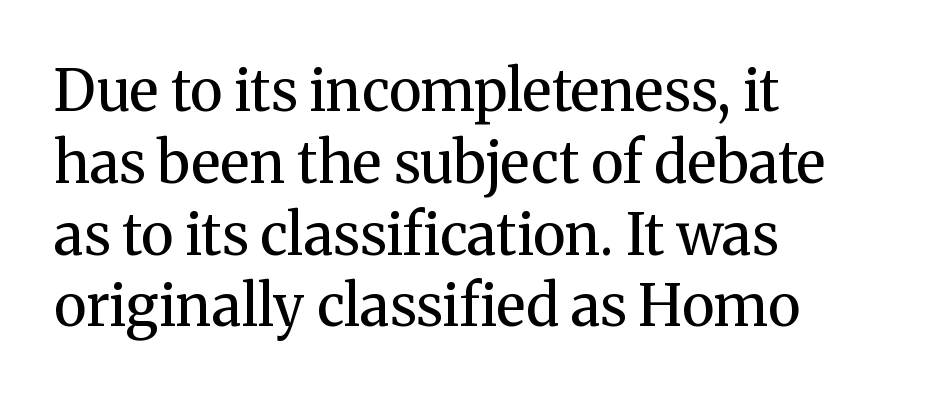
The lines sit at an ordinary, default distance from one another. Do the letters lean? They stand straight. These lines are rendered in a variable-pitch font. If you drew a ruler down the left edge, every line would touch it. Observe the ordinary spacing: letters are neighbours, not strangers.
